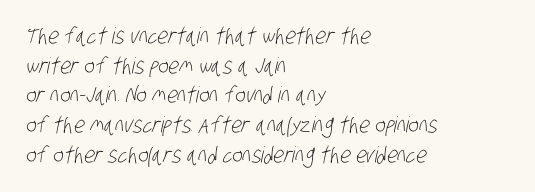
{"bold": "no", "underline": "no", "align": "left", "line_spacing": "normal", "line_spacing_ratio": 1.35, "letter_spacing": "normal", "letter_spacing_em": 0.0, "glyph_px": 22}
